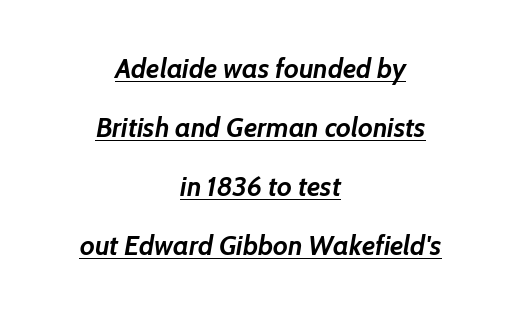
Q: Is the text bold? A: Yes.
Q: Is the text italic (slanted)? A: Yes, it leans right by about 7 degrees.
Q: Is the text underlined? A: Yes.
Q: How is the paragraph aligned? A: Centered.
Q: Is the spacing between letters normal or unusually wide? A: Normal.
Q: Is the spacing between lines tight, normal or loose? A: Loose.
